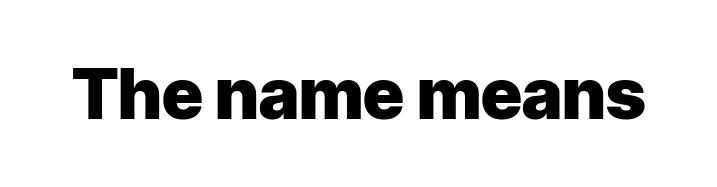
The image shows 70 px heavy sans-serif type, upright; set normal letter spacing, not underlined; low stroke contrast and a medium x-height.
